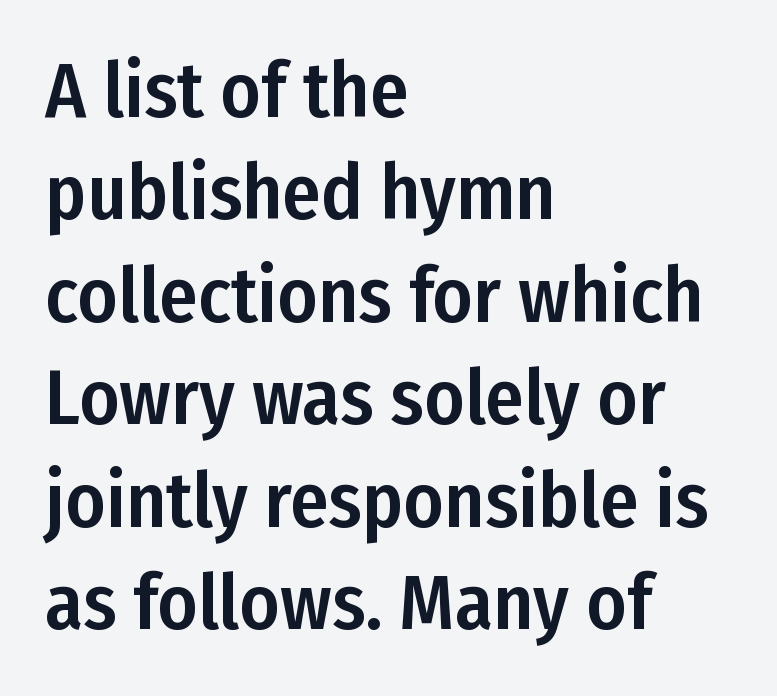
Serif or sans? Sans — the stroke terminals are bare. The specimen reads as upright at a glance. You could call the tracking neutral — neither tight nor loose. Rule under the text: the space is simply empty. Looks like regular typesetting: each glyph gets only the width it needs. This block has exactly the height ordinary leading produces.
